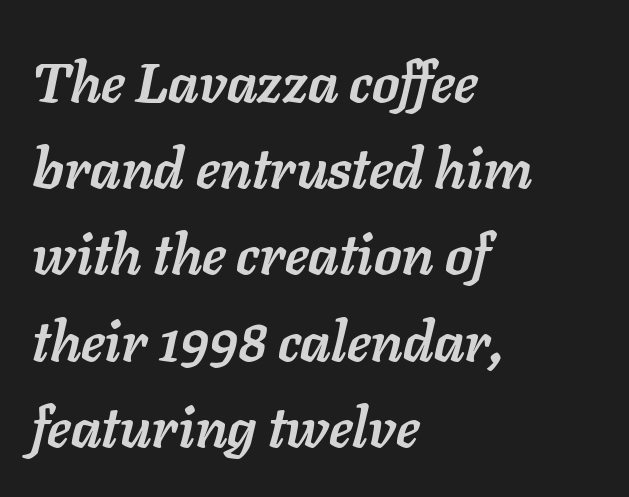
The image shows 56 px semibold type, italic (leaning right); set left-aligned, normal line spacing (1.54x), normal letter spacing, not underlined; low stroke contrast and a medium x-height.
